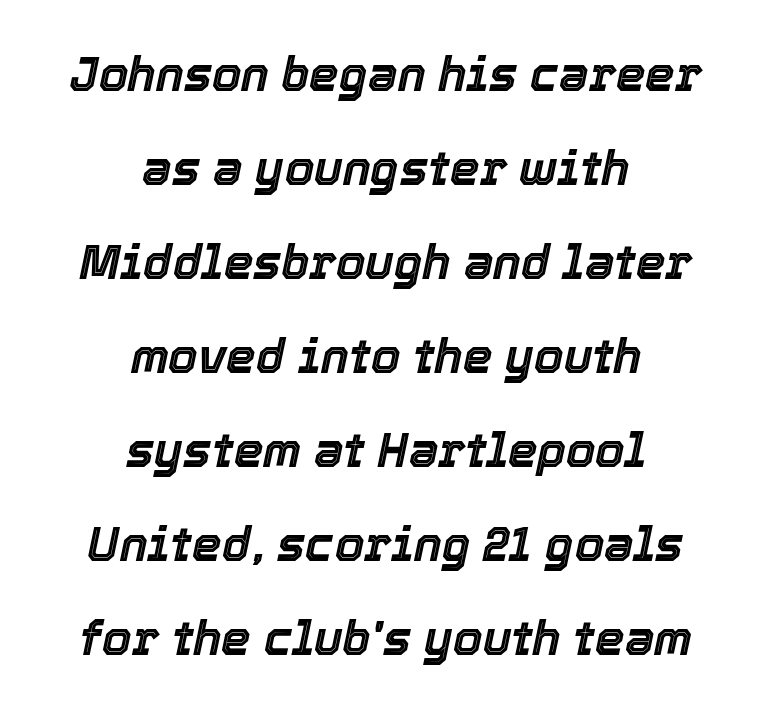
The image shows 47 px text type, italic (leaning right); set centered, loose line spacing (2.0x), normal letter spacing, not underlined; a medium x-height.
